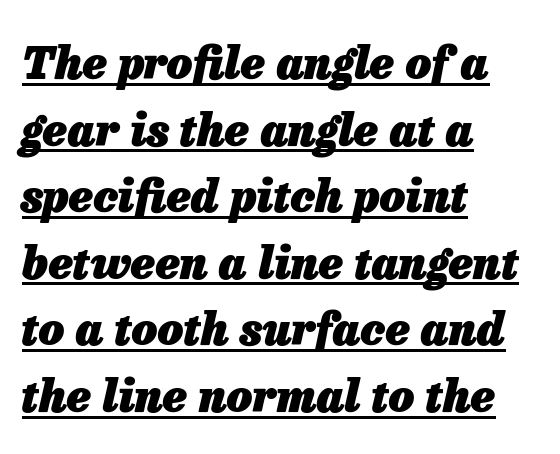
Q: Is the text bold? A: Yes.
Q: Is the text italic (slanted)? A: Yes, it leans right by about 13 degrees.
Q: Is the text underlined? A: Yes.
Q: How is the paragraph aligned? A: Left-aligned.
Q: Is the spacing between letters normal or unusually wide? A: Normal.
Q: Is the spacing between lines tight, normal or loose? A: Normal.
Q: Width (condensed, normal, or wide)? A: Normal.
Q: Stroke contrast? A: Low.
Q: x-height? A: Medium.
Q: Monospaced? A: No.
